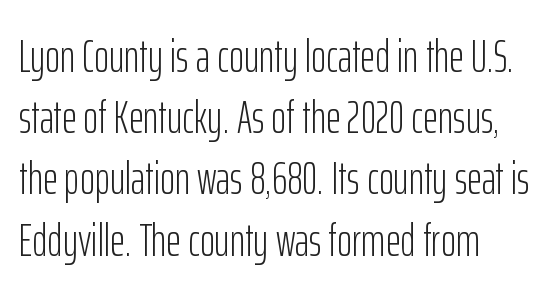
{"serif": "no", "italic": "no", "bold": "no", "weight": "light", "width": "condensed", "stroke_contrast": "low", "x_height": "medium", "monospaced": "no", "underline": "no", "align": "left", "line_spacing": "normal", "line_spacing_ratio": 1.33, "letter_spacing": "normal", "letter_spacing_em": 0.0, "glyph_px": 46}
